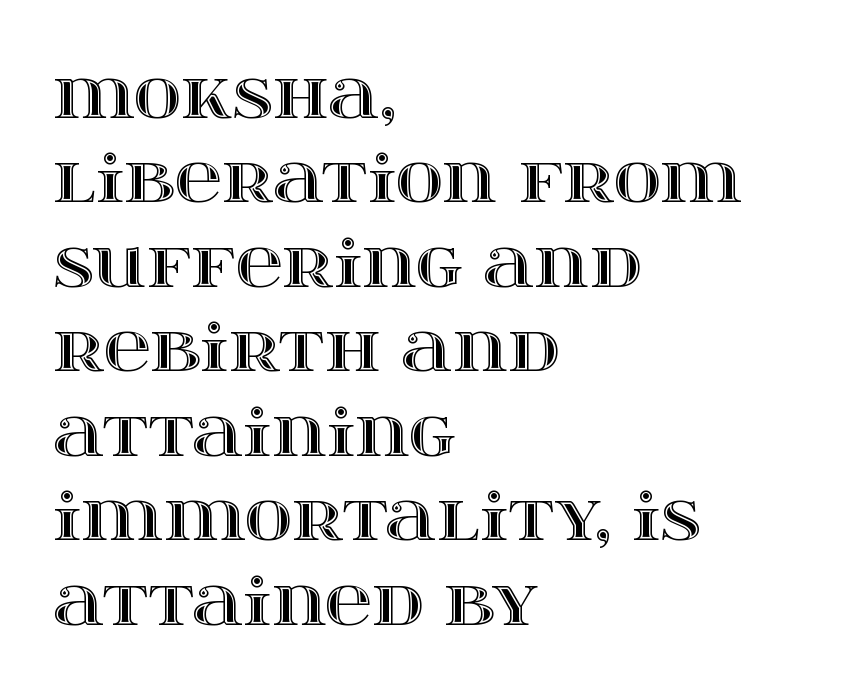
The image shows 65 px wide type, upright; set left-aligned, normal line spacing (1.3x), normal letter spacing, not underlined; a large x-height.
